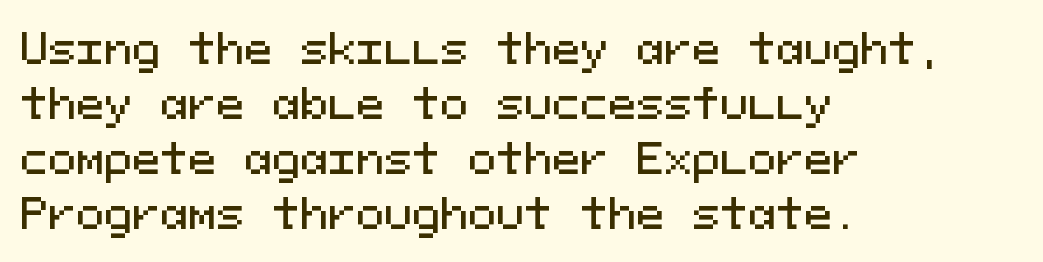
{"serif": "no", "italic": "no", "width": "normal", "stroke_contrast": "medium", "x_height": "medium", "monospaced": "yes", "underline": "no", "align": "left", "line_spacing": "normal", "line_spacing_ratio": 1.31, "letter_spacing": "normal", "letter_spacing_em": 0.0, "glyph_px": 42}
